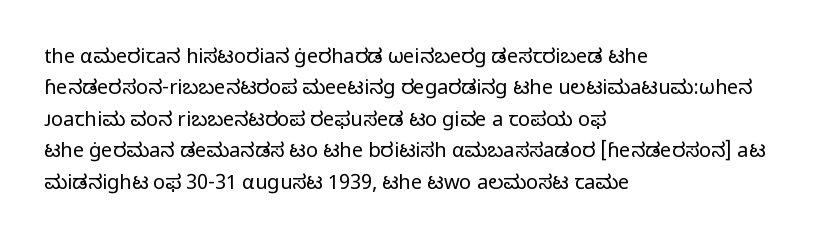
{"italic": "no", "bold": "no", "underline": "no", "align": "left", "line_spacing": "normal", "line_spacing_ratio": 1.57, "letter_spacing": "normal", "letter_spacing_em": 0.0, "glyph_px": 20}
